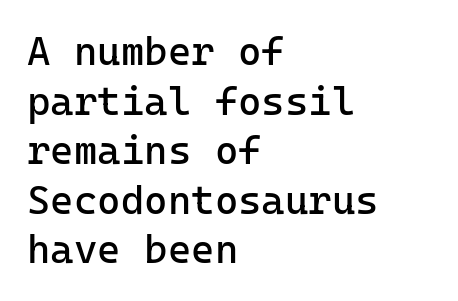
The image shows 40 px regular-weight sans-serif type, upright, monospaced; set left-aligned, line spacing 1.24x, normal letter spacing, not underlined; low stroke contrast and a medium x-height.
